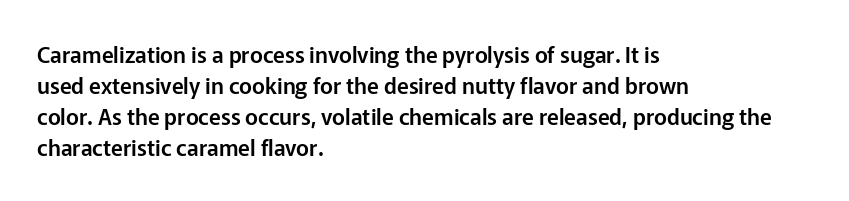
No italicization has been applied; the sample stays upright. The text block is weighted toward the left margin, trailing off unevenly rightward. Each row of text sits above clean, open space. Leading matches the norm, producing a regular column. Nobody touched the tracking dial on this one.
